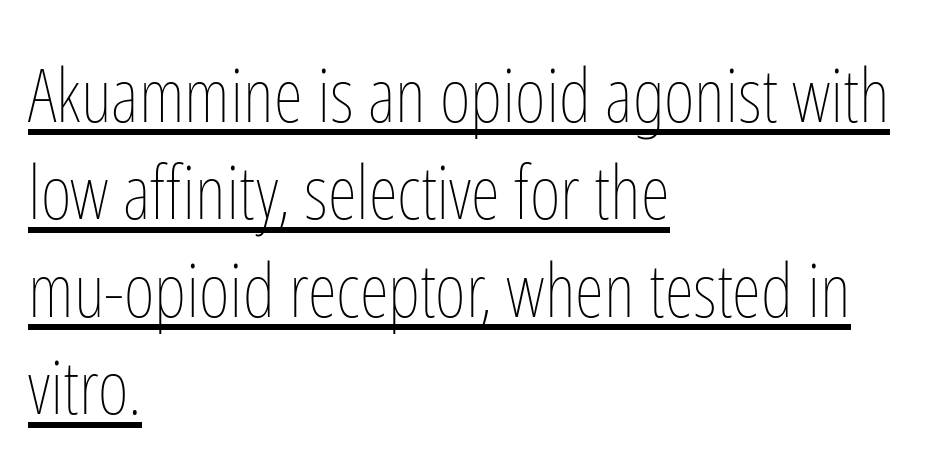
{"italic": "no", "bold": "no", "weight": "thin", "width": "condensed", "stroke_contrast": "low", "x_height": "medium", "monospaced": "no", "underline": "yes", "align": "left", "line_spacing": "normal", "line_spacing_ratio": 1.3, "letter_spacing": "normal", "letter_spacing_em": 0.0, "glyph_px": 75}
